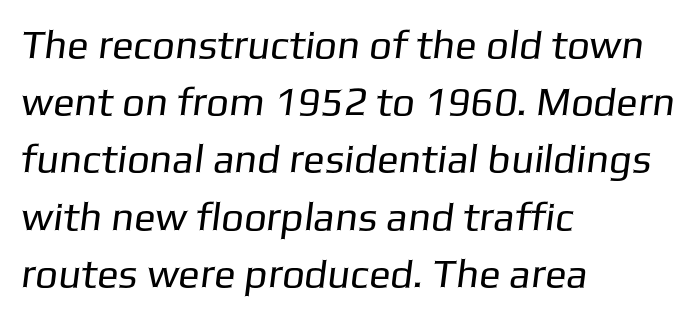
Any mark beneath the type? The region is blank. Varying glyph widths throughout — classic text-font behaviour. Layout note: lines flush left. A quiet, ordinary-to-light weight characterises the typeface. The rendering shows plain stroke endings on the letterforms — a sans-serif design.
